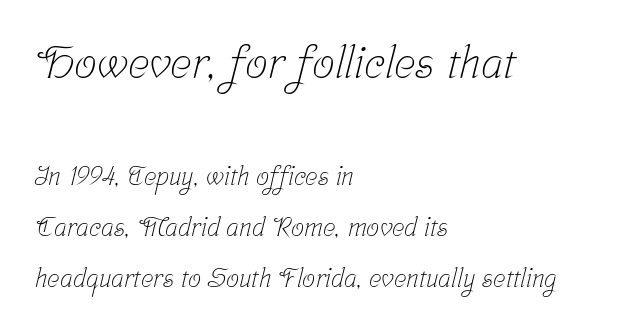
The image shows 45 px light, condensed serif type; set left-aligned, loose line spacing (1.97x), normal letter spacing, not underlined; the first (top) block is 1.73x larger; low stroke contrast and a medium x-height.
